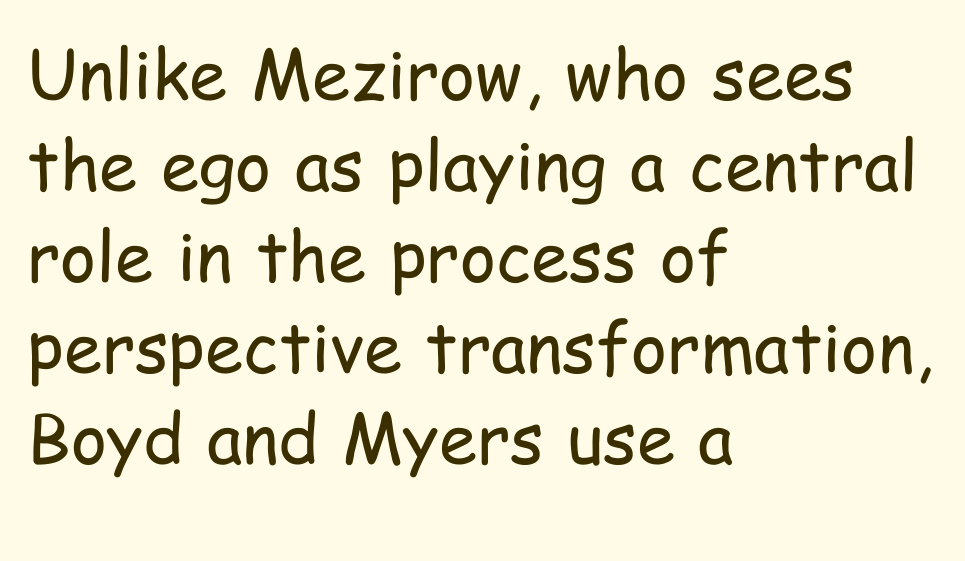
{"serif": "no", "italic": "no", "bold": "no", "weight": "regular", "width": "condensed", "stroke_contrast": "low", "x_height": "medium", "monospaced": "no", "underline": "no", "align": "left", "line_spacing": "normal", "line_spacing_ratio": 1.32, "letter_spacing": "normal", "letter_spacing_em": 0.0, "glyph_px": 69}
